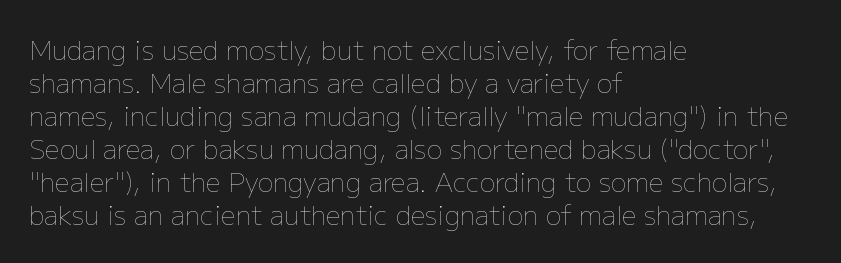
{"italic": "no", "bold": "no", "underline": "no", "align": "left", "line_spacing": "normal", "line_spacing_ratio": 1.27, "letter_spacing": "normal", "letter_spacing_em": 0.0, "glyph_px": 26}
